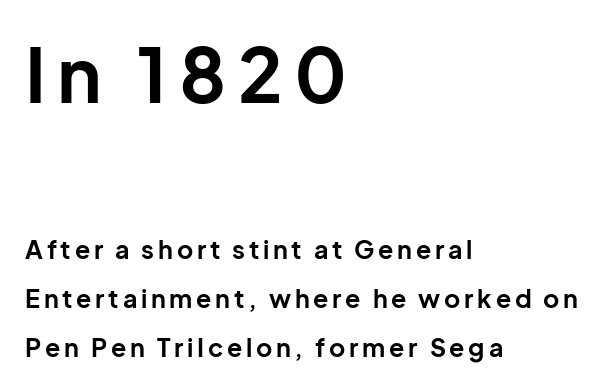
Is there any slant? The stems are plumb. The strip under each line holds only bare page. How heavy is the stroke? Heavy — this is a bold. This block would shrink considerably if given ordinary leading; it's expanded now. Here the designer chose a conventional face with non-uniform glyph widths.
